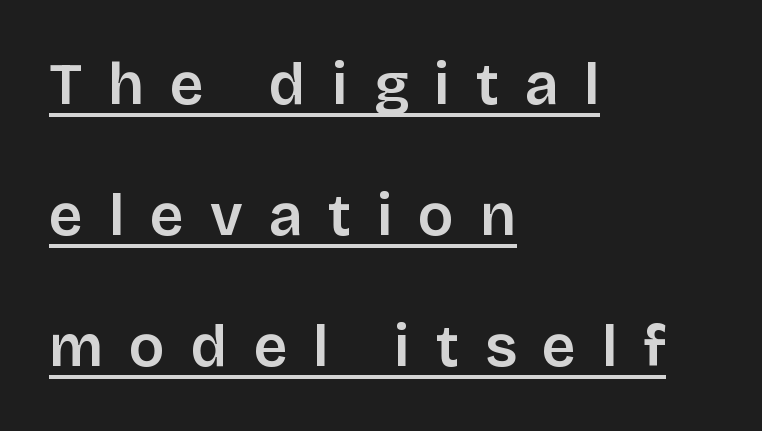
Q: Is the text italic (slanted)? A: No, it is upright.
Q: Is the typeface a serif or a sans-serif typeface? A: Sans-serif.
Q: Is the text underlined? A: Yes.
Q: How is the paragraph aligned? A: Left-aligned.
Q: Is the spacing between letters normal or unusually wide? A: Unusually wide.
Q: Is the spacing between lines tight, normal or loose? A: Loose.
Q: Width (condensed, normal, or wide)? A: Normal.
Q: Stroke contrast? A: Low.
Q: x-height? A: Large.
Q: Monospaced? A: No.
